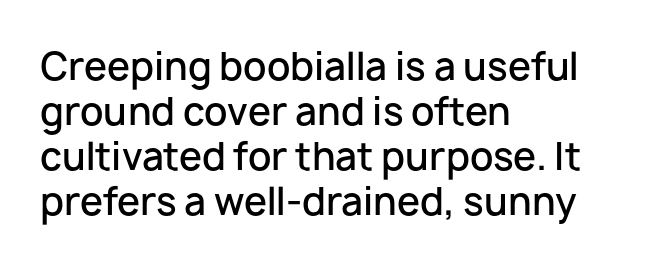
Varying glyph widths throughout — classic text-font behaviour. The type family on display is of the sans-serif kind. Posture: upright roman. No word sits above an underline. Each glyph is drawn with semibold strokes, heavier than normal yet not fully bold.
